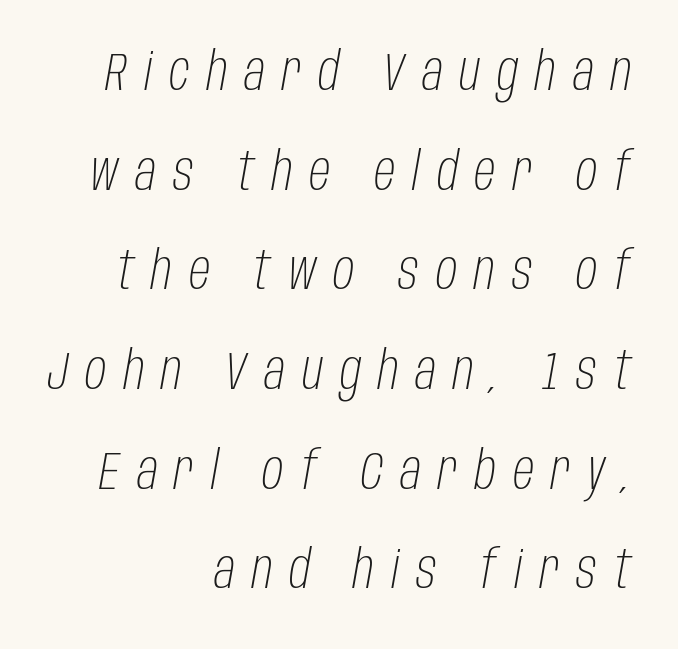
{"italic": "yes", "lean": "right", "slant_degrees": 10, "bold": "no", "weight": "light", "width": "condensed", "stroke_contrast": "low", "x_height": "large", "monospaced": "no", "underline": "no", "align": "right", "line_spacing_ratio": 1.88, "letter_spacing": "wide", "letter_spacing_em": 0.32, "glyph_px": 53}
